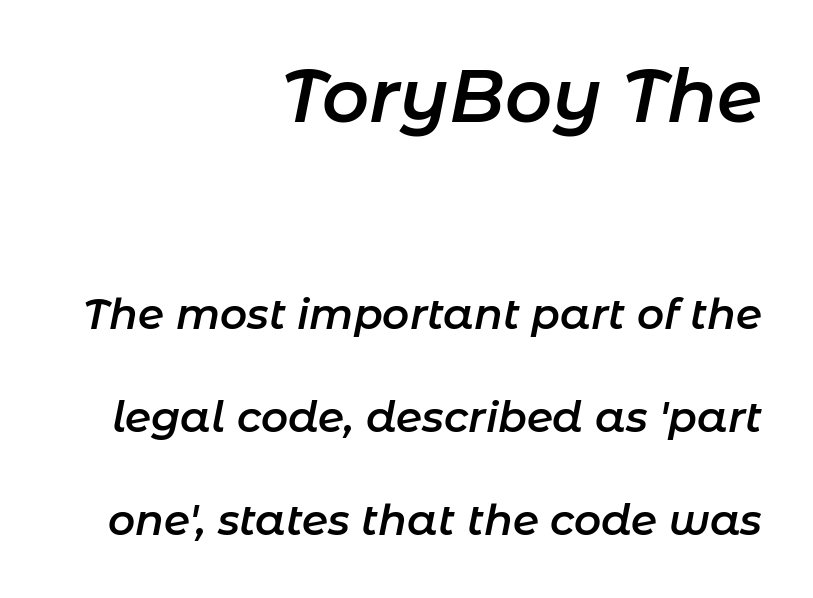
{"italic": "yes", "lean": "right", "slant_degrees": 11, "bold": "semi", "weight": "semibold", "width": "normal", "stroke_contrast": "low", "x_height": "medium", "monospaced": "no", "underline": "no", "align": "right", "line_spacing": "loose", "line_spacing_ratio": 2.45, "letter_spacing": "normal", "letter_spacing_em": 0.0, "larger_block": "first", "size_ratio": 1.74, "glyph_px": 73}
